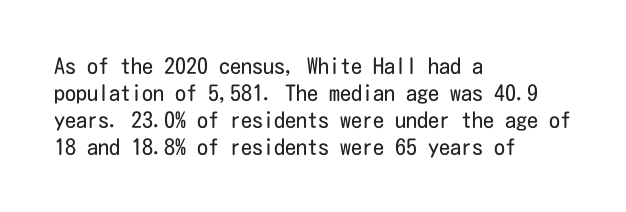
Q: Is the text bold? A: No.
Q: Is the text italic (slanted)? A: No, it is upright.
Q: Is the text underlined? A: No.
Q: How is the paragraph aligned? A: Left-aligned.
Q: Is the spacing between letters normal or unusually wide? A: Normal.
